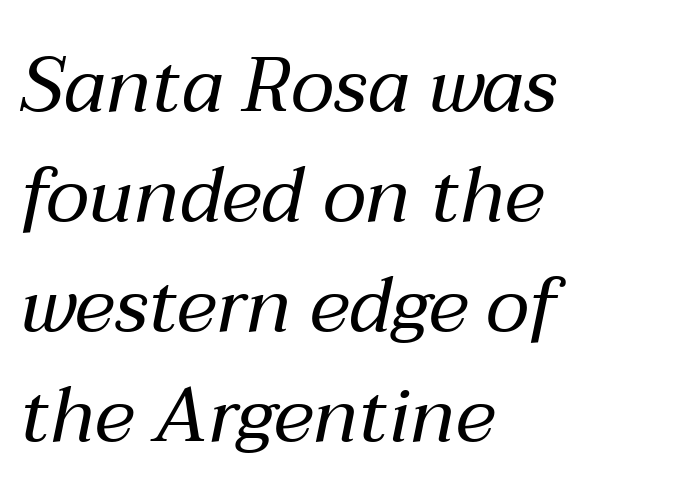
Q: Is the text bold? A: No.
Q: Is the text italic (slanted)? A: Yes, it leans right by about 12 degrees.
Q: Is the text underlined? A: No.
Q: How is the paragraph aligned? A: Left-aligned.
Q: Is the spacing between letters normal or unusually wide? A: Normal.
Q: Is the spacing between lines tight, normal or loose? A: Normal.
Q: Width (condensed, normal, or wide)? A: Normal.
Q: Stroke contrast? A: Medium.
Q: x-height? A: Medium.
Q: Monospaced? A: No.
